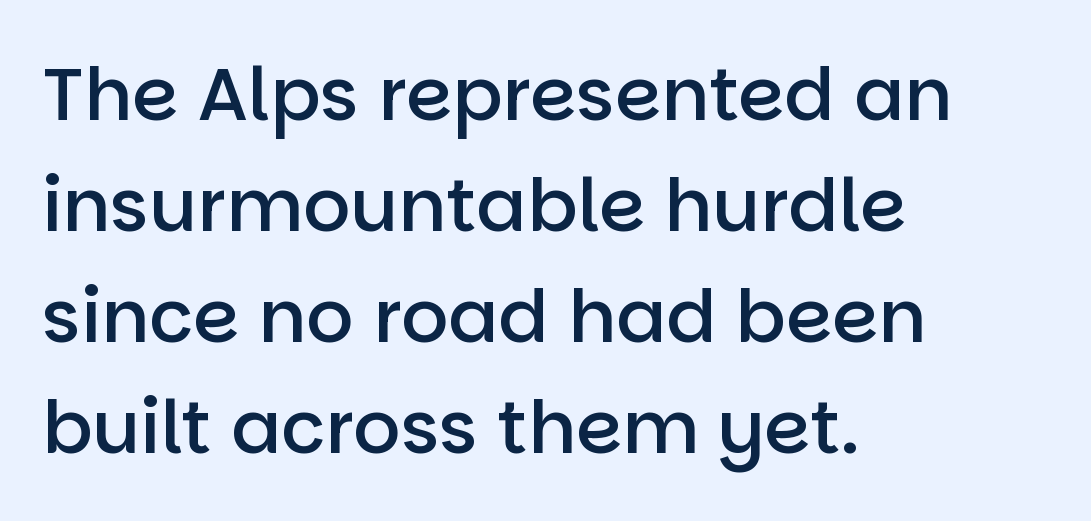
Q: Is the text bold? A: Semi-bold.
Q: Is the text italic (slanted)? A: No, it is upright.
Q: Is the typeface a serif or a sans-serif typeface? A: Sans-serif.
Q: Is the text underlined? A: No.
Q: How is the paragraph aligned? A: Left-aligned.
Q: Is the spacing between letters normal or unusually wide? A: Normal.
Q: Is the spacing between lines tight, normal or loose? A: Normal.
Q: Width (condensed, normal, or wide)? A: Normal.
Q: Stroke contrast? A: Low.
Q: x-height? A: Large.
Q: Monospaced? A: No.
